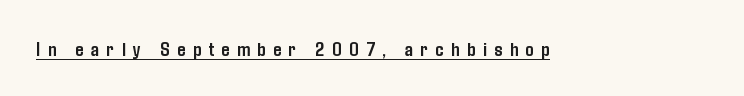
{"italic": "no", "bold": "yes", "underline": "yes", "letter_spacing": "wide", "letter_spacing_em": 0.38, "glyph_px": 20}
